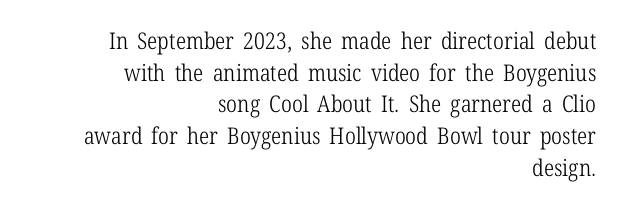
Q: Is the text bold? A: No.
Q: Is the text italic (slanted)? A: No, it is upright.
Q: Is the text underlined? A: No.
Q: How is the paragraph aligned? A: Right-aligned.
Q: Is the spacing between letters normal or unusually wide? A: Normal.
Q: Is the spacing between lines tight, normal or loose? A: Normal.
